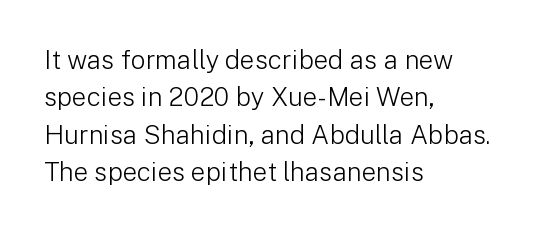
The image shows 26 px text type, upright; set left-aligned, normal line spacing (1.44x), normal letter spacing, not underlined.
